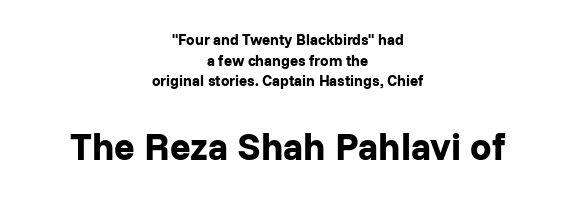
Designer's note — italics off, roman on. Does the type have serifs? No, each stem ends abruptly. Honestly, there is no underline to notice here at all. Typesetter's note: full bold, strokes at maximum text heaviness. This sample has the flowing, uneven cadence of proportional lettering. Layout note: lines centered.
